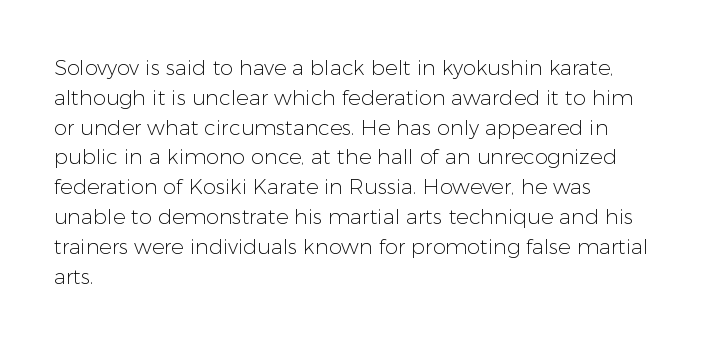
Q: Is the text bold? A: No.
Q: Is the text italic (slanted)? A: No, it is upright.
Q: Is the text underlined? A: No.
Q: How is the paragraph aligned? A: Left-aligned.
Q: Is the spacing between letters normal or unusually wide? A: Normal.
Q: Is the spacing between lines tight, normal or loose? A: Normal.
